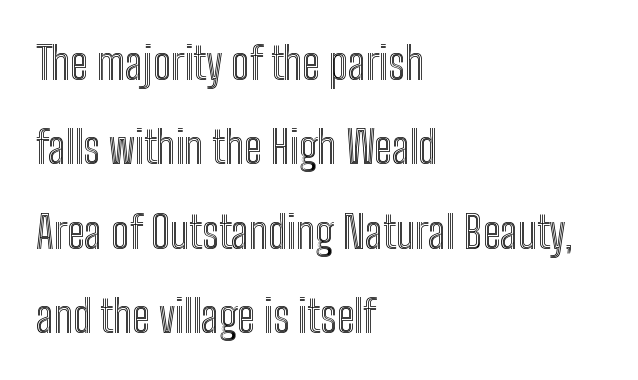
A typesetter would call this zero additional tracking. Note the varied advance widths — an 'i' is clearly narrower than an 'm'. The rag falls on the right side of this text block. Upright lettering throughout. One glance says open: line gaps are wider than usual. Nobody drew a line under any word here.
